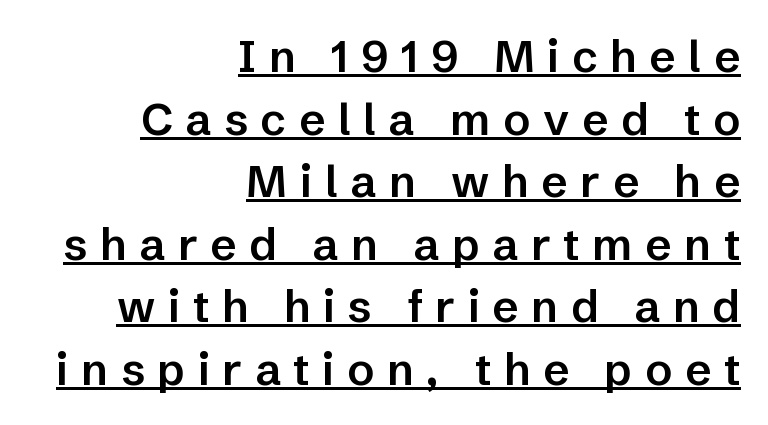
The image shows 45 px semibold sans-serif type, upright; set right-aligned, normal line spacing (1.39x), unusually wide letter spacing (+0.28 em), underlined; low stroke contrast and a medium x-height.
